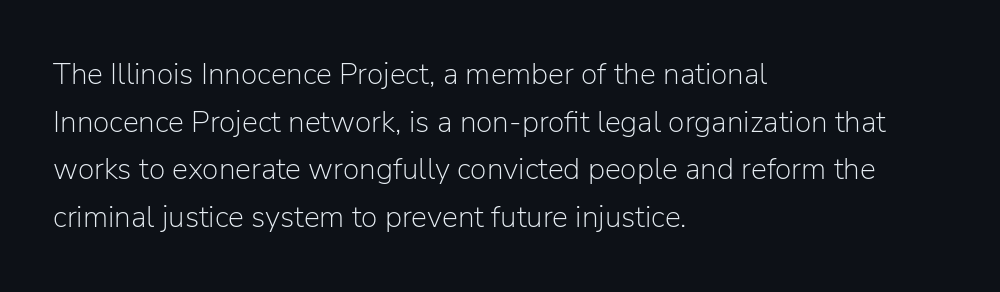
Q: Is the text bold? A: No.
Q: Is the text italic (slanted)? A: No, it is upright.
Q: Is the typeface a serif or a sans-serif typeface? A: Sans-serif.
Q: Is the text underlined? A: No.
Q: How is the paragraph aligned? A: Left-aligned.
Q: Is the spacing between letters normal or unusually wide? A: Normal.
Q: Is the spacing between lines tight, normal or loose? A: Normal.
Q: Width (condensed, normal, or wide)? A: Normal.
Q: Stroke contrast? A: Low.
Q: x-height? A: Medium.
Q: Monospaced? A: No.
